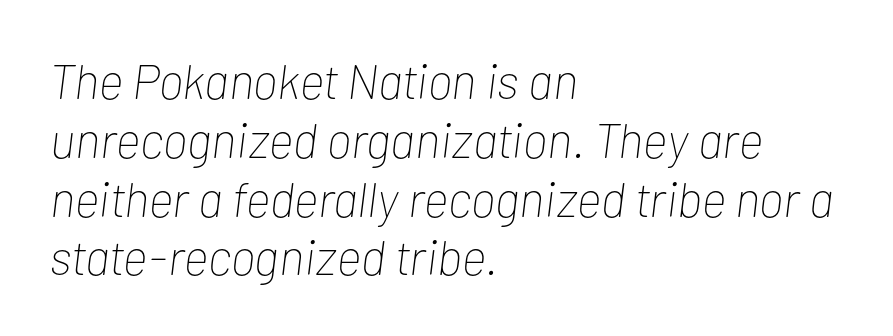
{"italic": "yes", "lean": "right", "slant_degrees": 7, "bold": "no", "weight": "thin", "width": "condensed", "stroke_contrast": "low", "x_height": "medium", "monospaced": "no", "underline": "no", "align": "left", "line_spacing_ratio": 1.2, "letter_spacing": "normal", "letter_spacing_em": 0.0, "glyph_px": 49}
